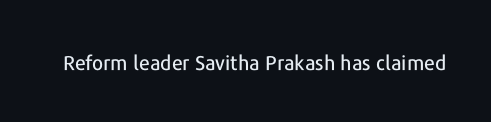
Q: Is the text italic (slanted)? A: No, it is upright.
Q: Is the text underlined? A: No.
Q: Is the spacing between letters normal or unusually wide? A: Normal.
